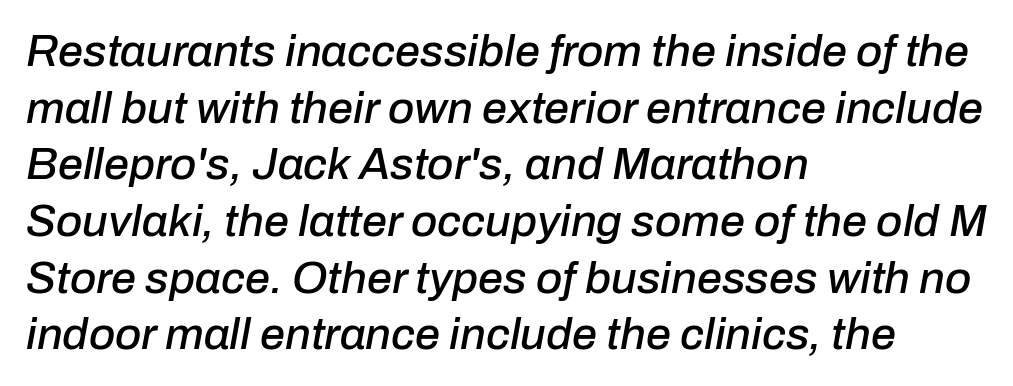
Vertical spacing — default. The passage shown is typed in a proportional face where columns would drift. Teacher's note: observe the even left margin — that is flush-left alignment. If you drew a line through each stem, it would be angled. Any mark beneath the type? The region is blank. Nothing unusual about the tracking: characters are spaced as the font intends.
